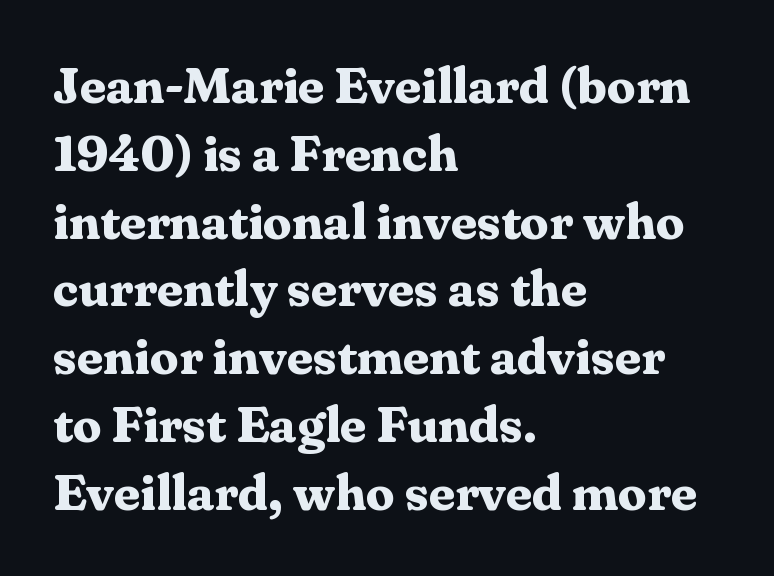
Letter spacing: default. Typesetter's note: full bold, strokes at maximum text heaviness. The rendering anchors every line to the left-hand side. Note the varied advance widths — an 'i' is clearly narrower than an 'm'.
